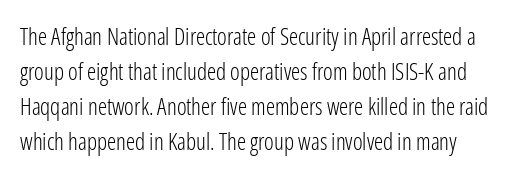
Weight: not bold — regular or lighter. The typesetter chose a ragged-right arrangement here. Each new line begins a customary step beneath the previous one. You could call the tracking neutral — neither tight nor loose. Only glyphs here, with clear space below each row. You can tell it's not italic because the verticals are truly vertical.
